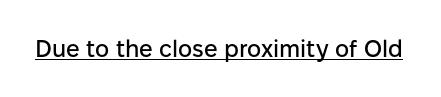
Q: Is the text italic (slanted)? A: No, it is upright.
Q: Is the text underlined? A: Yes.
Q: Is the spacing between letters normal or unusually wide? A: Normal.
